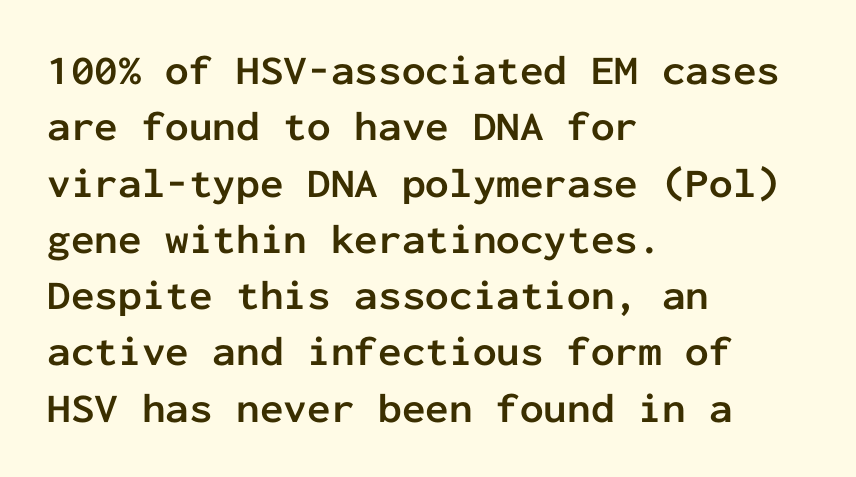
Rendered with straight, roman letterforms. Honestly, the letter spacing is just normal — you wouldn't notice it. These lines are rendered in a fixed-pitch font. These lines stack with their left ends in a neat column. This sample keeps an unexceptional amount of space between lines. Each glyph is drawn with heavy, bold strokes.
